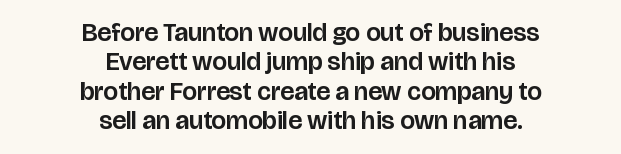
The image shows 26 px text type, upright; set centered, tight line spacing (1.13x), normal letter spacing, not underlined.
